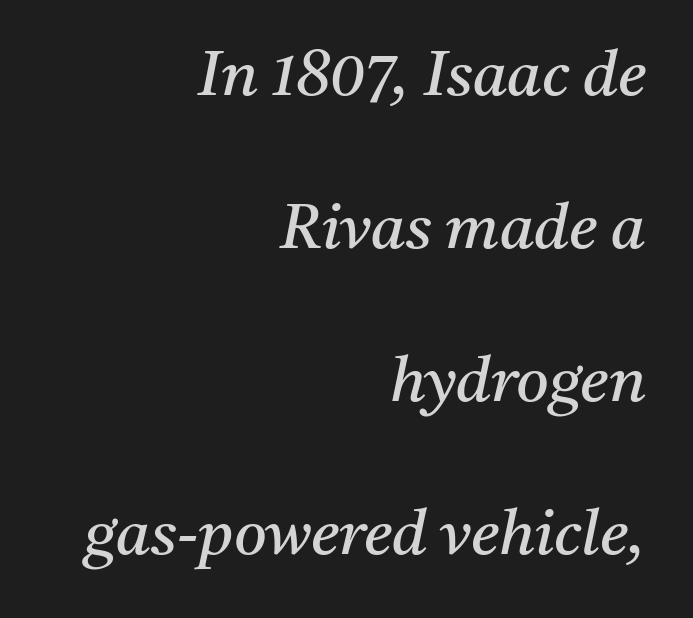
The passage shown is not underscored anywhere. Every row of glyphs terminates at an identical x-position on the right. The lettering tilts uniformly, giving the passage an italic look. The passage shown is not bold in any degree. Spacing verdict: proportional, widths tailored to each character.
